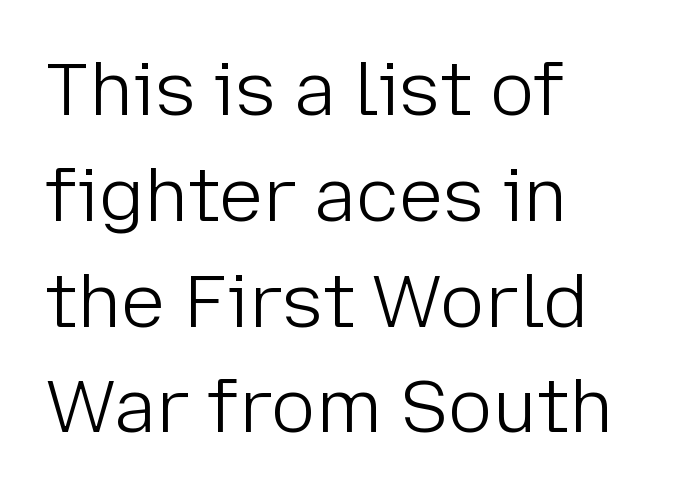
The image shows 74 px light sans-serif type, upright; set left-aligned, normal line spacing (1.43x), normal letter spacing, not underlined; low stroke contrast and a medium x-height.
